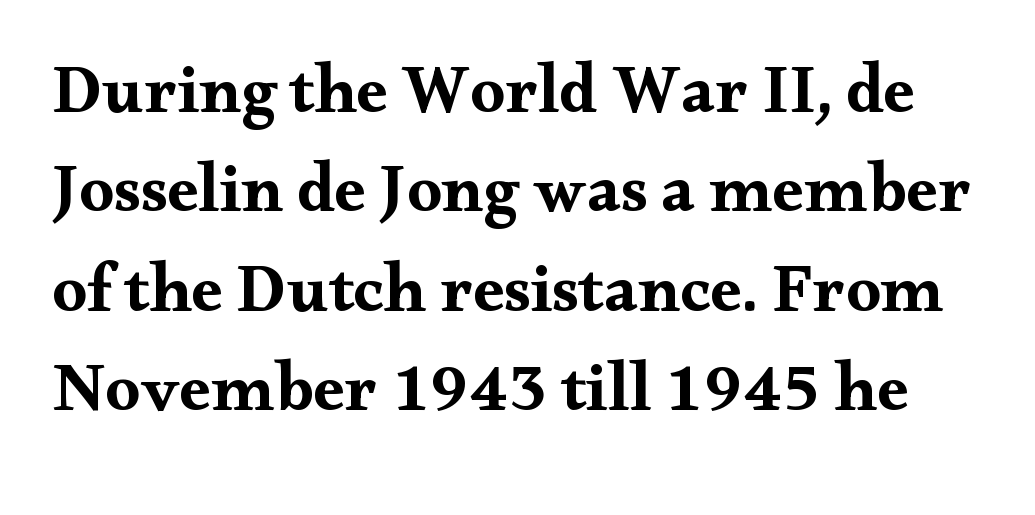
{"serif": "yes", "italic": "no", "bold": "yes", "weight": "bold", "width": "wide", "stroke_contrast": "medium", "x_height": "small", "monospaced": "no", "underline": "no", "line_spacing": "normal", "line_spacing_ratio": 1.44, "letter_spacing": "normal", "letter_spacing_em": 0.0, "glyph_px": 69}
